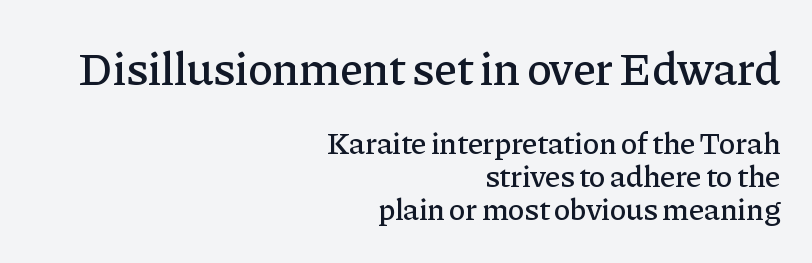
Notice how descenders almost collide with the ascenders below — that's tight leading. Observe the serifs anchoring each vertical stroke in this sample. Caption: multi-line text, flush right, ragged left. Do the characters align in a grid? No, the font is proportional. No word sits above an underline.
